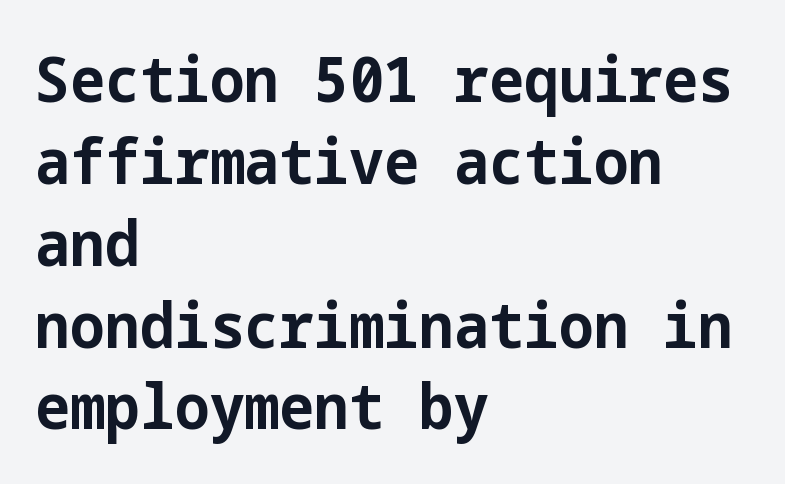
A classic flush-left, rag-right setting is used for this passage. What's the leading like? Ordinary, nothing unusual. Does the lettering tilt? It doesn't — this is upright. Strokes here are thick enough to call this a true bold. Lines of text with bare space underneath. Caption: standard tracking, unaltered.
